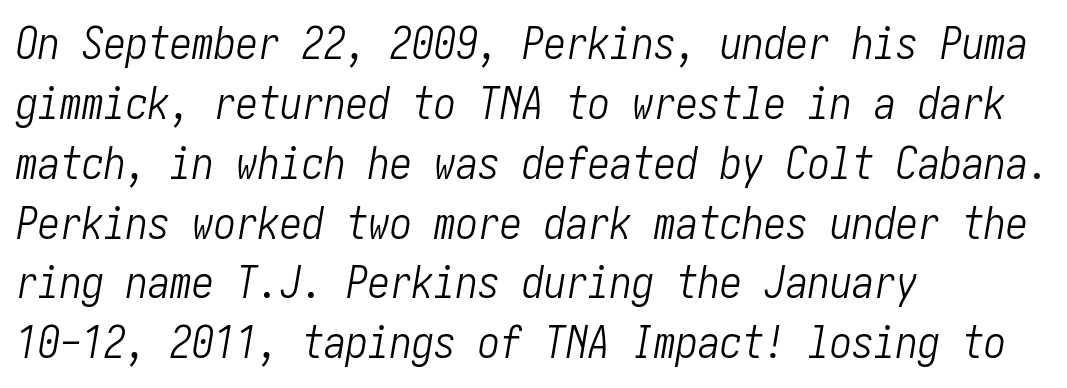
The image shows 44 px light, condensed type, italic (leaning right); set left-aligned, normal line spacing (1.36x), normal letter spacing, not underlined; low stroke contrast and a medium x-height.
